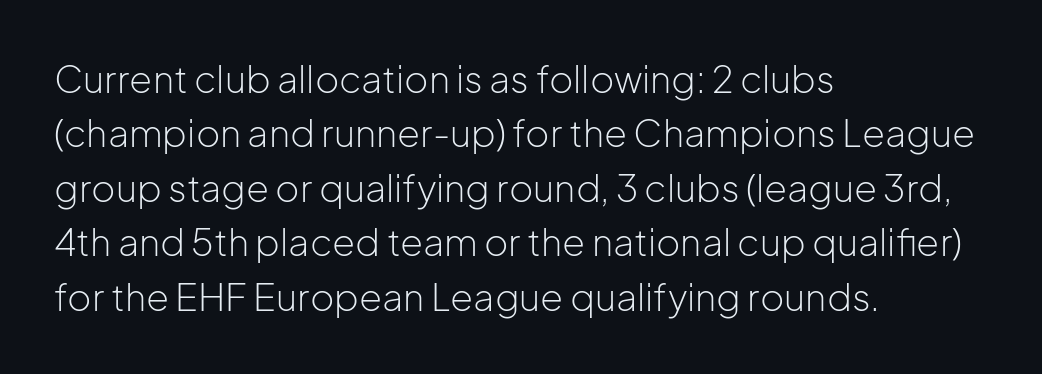
Q: Is the text bold? A: No.
Q: Is the text italic (slanted)? A: No, it is upright.
Q: Is the typeface a serif or a sans-serif typeface? A: Sans-serif.
Q: Is the text underlined? A: No.
Q: How is the paragraph aligned? A: Left-aligned.
Q: Is the spacing between letters normal or unusually wide? A: Normal.
Q: Is the spacing between lines tight, normal or loose? A: Normal.
Q: Width (condensed, normal, or wide)? A: Normal.
Q: Stroke contrast? A: Low.
Q: x-height? A: Medium.
Q: Monospaced? A: No.
